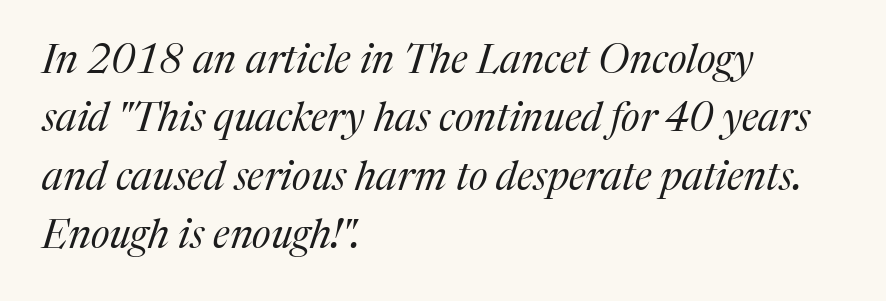
The image shows 40 px regular-weight serif type, italic (leaning right); set left-aligned, normal line spacing (1.46x), normal letter spacing, not underlined; medium stroke contrast and a medium x-height.
